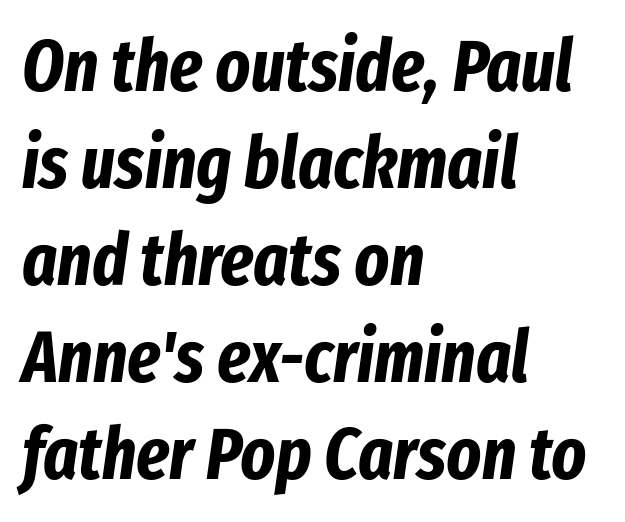
Q: Is the text bold? A: Yes.
Q: Is the text italic (slanted)? A: Yes, it leans right by about 8 degrees.
Q: Is the text underlined? A: No.
Q: How is the paragraph aligned? A: Left-aligned.
Q: Is the spacing between letters normal or unusually wide? A: Normal.
Q: Is the spacing between lines tight, normal or loose? A: Normal.
Q: Width (condensed, normal, or wide)? A: Condensed.
Q: Stroke contrast? A: Low.
Q: x-height? A: Medium.
Q: Monospaced? A: No.
